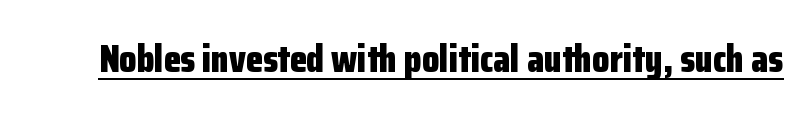
A rule runs beneath these lines of type. A typesetter would call this proportional, since set widths differ per character. Unlike a traditional serif, this face leaves its strokes unadorned. This is the regular roman posture of the typeface.
